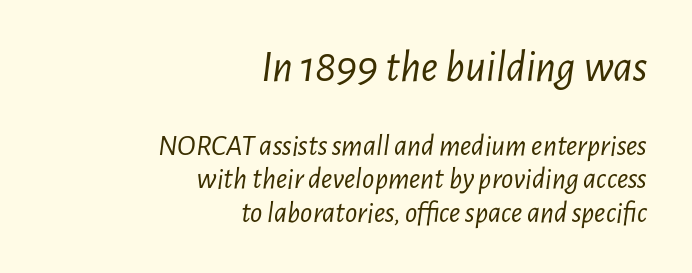
Q: Is the text bold? A: No.
Q: Is the text italic (slanted)? A: Yes, it leans right by about 7 degrees.
Q: Is the text underlined? A: No.
Q: How is the paragraph aligned? A: Right-aligned.
Q: Is the spacing between letters normal or unusually wide? A: Normal.
Q: Is the spacing between lines tight, normal or loose? A: Tight.
Q: Which block of text is set in a larger size, the first (top) or the second (bottom)? A: The first (top) one.
Q: Width (condensed, normal, or wide)? A: Condensed.
Q: Stroke contrast? A: Low.
Q: x-height? A: Medium.
Q: Monospaced? A: No.
